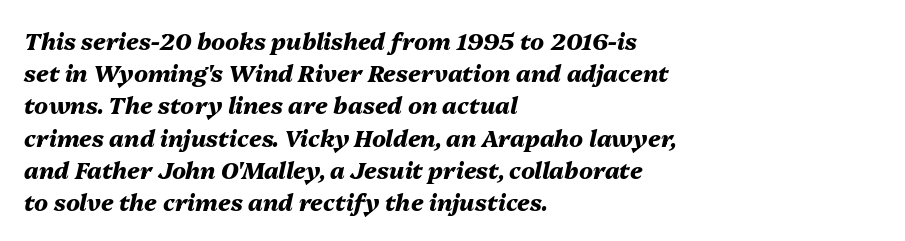
{"italic": "yes", "lean": "right", "slant_degrees": 13, "bold": "yes", "underline": "no", "align": "left", "line_spacing": "normal", "line_spacing_ratio": 1.4, "letter_spacing": "normal", "letter_spacing_em": 0.0, "glyph_px": 23}
